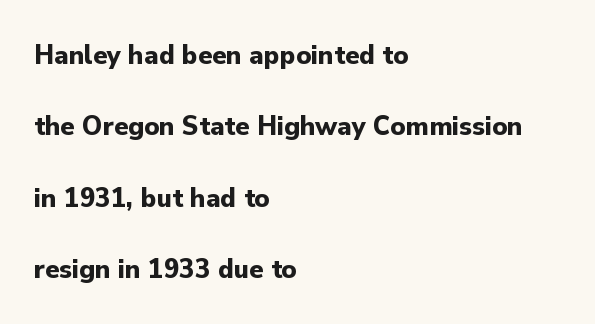
{"serif": "no", "italic": "no", "bold": "yes", "weight": "bold", "width": "normal", "stroke_contrast": "low", "x_height": "small", "monospaced": "no", "underline": "no", "align": "left", "line_spacing": "loose", "line_spacing_ratio": 2.46, "letter_spacing": "normal", "letter_spacing_em": 0.0, "glyph_px": 29}
